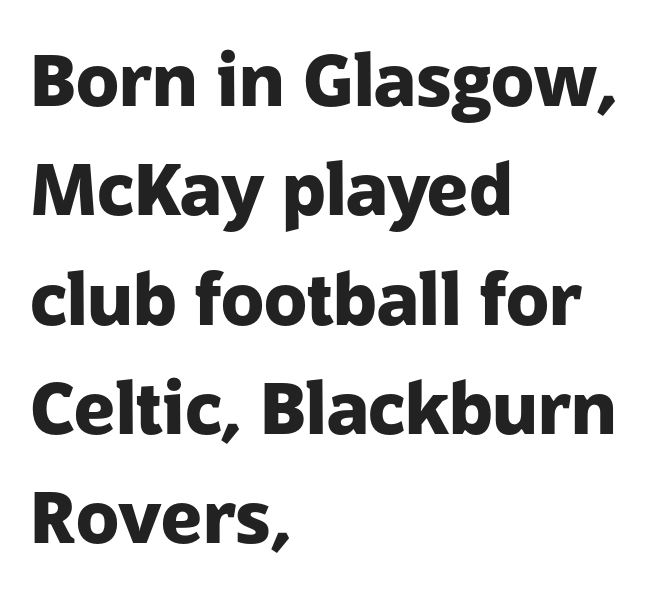
Is this a fixed-width face? No — the glyphs have proportional, varying widths. Strokes here are thick enough to call this a true bold. Posture: straight, roman, zero tilt. Descenders hang freely into open space. Is the letter spacing exaggerated? No — it looks like the ordinary default.
